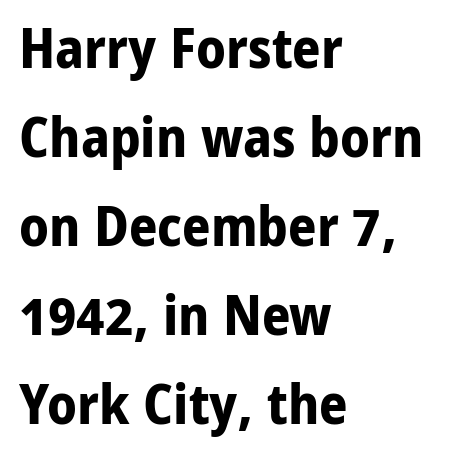
Q: Is the text bold? A: Yes.
Q: Is the text italic (slanted)? A: No, it is upright.
Q: Is the typeface a serif or a sans-serif typeface? A: Sans-serif.
Q: Is the text underlined? A: No.
Q: How is the paragraph aligned? A: Left-aligned.
Q: Is the spacing between letters normal or unusually wide? A: Normal.
Q: Is the spacing between lines tight, normal or loose? A: Normal.
Q: Width (condensed, normal, or wide)? A: Normal.
Q: Stroke contrast? A: Low.
Q: x-height? A: Medium.
Q: Monospaced? A: No.
